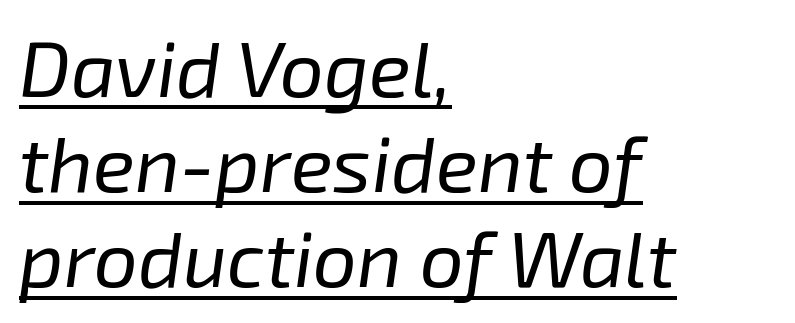
Note the varied advance widths — an 'i' is clearly narrower than an 'm'. Here the glyphs are tracked normally, forming tight word shapes. Where is the straight margin? On the left. Somebody hit Ctrl+U on this one — the words are underlined.
